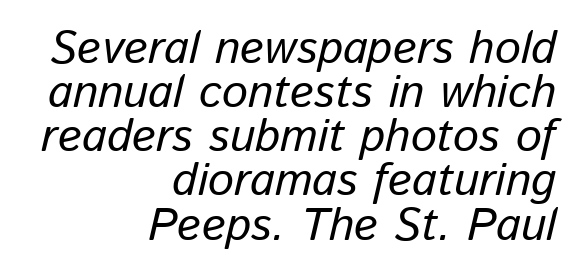
Q: Is the text italic (slanted)? A: Yes, it leans right by about 13 degrees.
Q: Is the text underlined? A: No.
Q: How is the paragraph aligned? A: Right-aligned.
Q: Is the spacing between letters normal or unusually wide? A: Normal.
Q: Is the spacing between lines tight, normal or loose? A: Tight.
Q: Width (condensed, normal, or wide)? A: Normal.
Q: Stroke contrast? A: Low.
Q: x-height? A: Medium.
Q: Monospaced? A: No.
